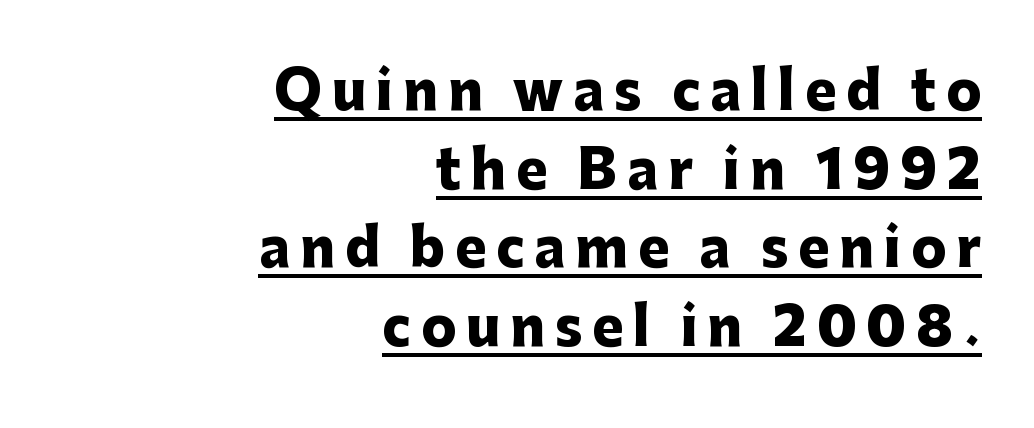
A typesetter would mark this as roman, not italic. A typesetter would call this proportional, since set widths differ per character. Compared with an ordinary text face, these strokes are far heavier — a full bold. A baseline rule has been typeset under these characters. Leading matches the norm, producing a regular column.
